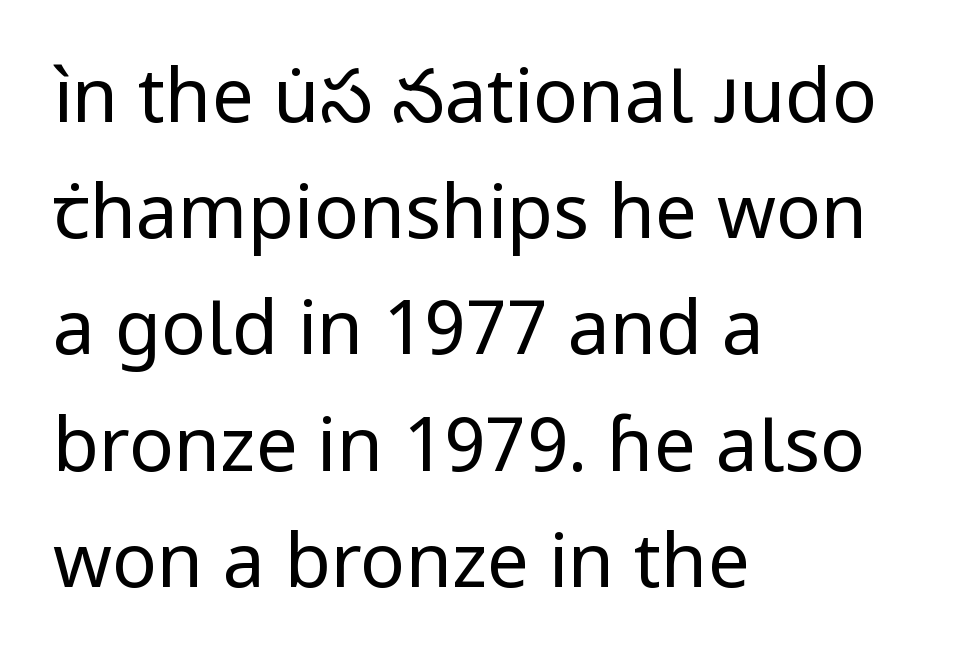
{"serif": "no", "italic": "no", "bold": "no", "weight": "regular", "width": "normal", "stroke_contrast": "low", "x_height": "medium", "monospaced": "no", "underline": "no", "align": "left", "line_spacing": "normal", "line_spacing_ratio": 1.55, "letter_spacing": "normal", "letter_spacing_em": 0.0, "glyph_px": 75}
